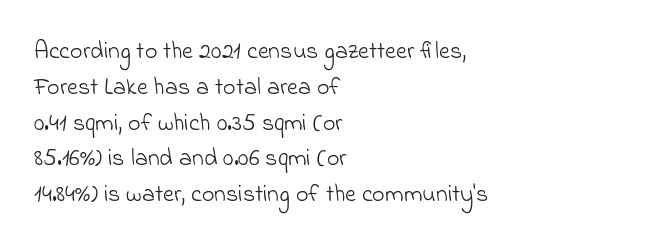
{"bold": "no", "underline": "no", "align": "left", "line_spacing": "normal", "line_spacing_ratio": 1.49, "letter_spacing": "normal", "letter_spacing_em": 0.0, "glyph_px": 24}
